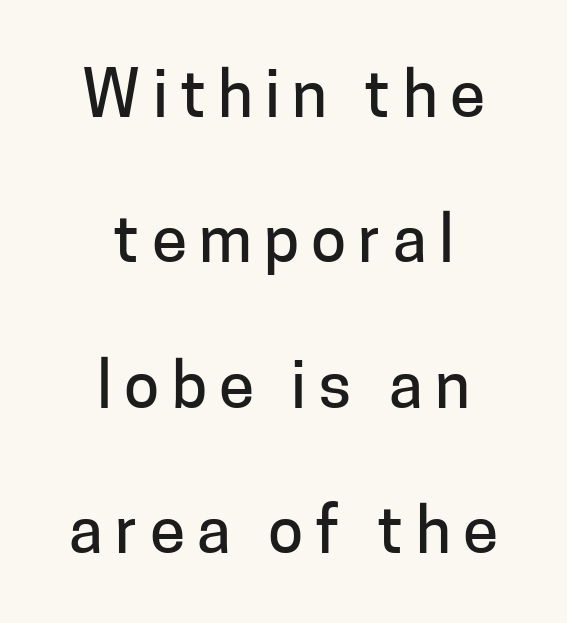
The image shows 64 px sans-serif type, upright; set centered, loose line spacing (2.27x), not underlined; low stroke contrast and a medium x-height.
